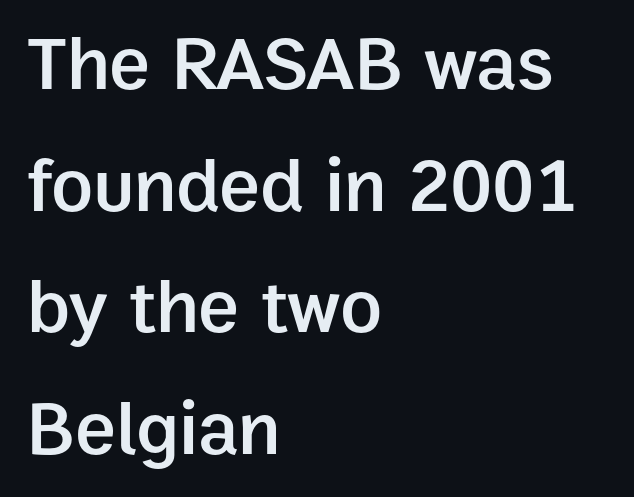
{"serif": "no", "italic": "no", "bold": "semi", "weight": "semibold", "width": "normal", "stroke_contrast": "low", "x_height": "medium", "monospaced": "no", "underline": "no", "align": "left", "line_spacing": "normal", "line_spacing_ratio": 1.58, "letter_spacing": "normal", "letter_spacing_em": 0.0, "glyph_px": 77}
